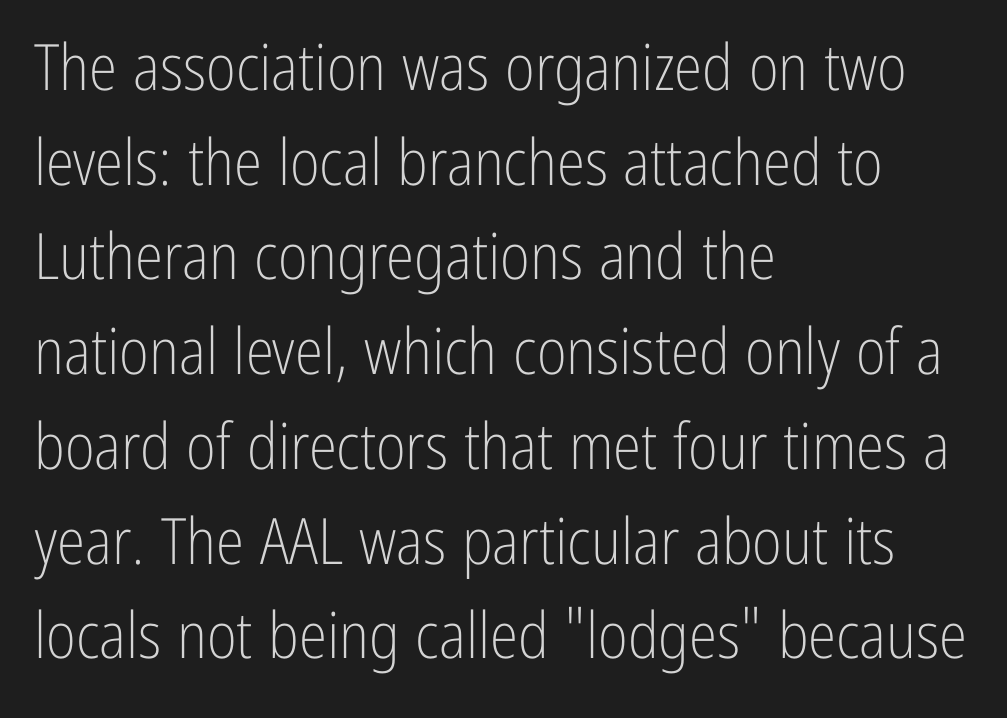
Q: Is the text bold? A: No.
Q: Is the text italic (slanted)? A: No, it is upright.
Q: Is the typeface a serif or a sans-serif typeface? A: Sans-serif.
Q: Is the text underlined? A: No.
Q: How is the paragraph aligned? A: Left-aligned.
Q: Is the spacing between letters normal or unusually wide? A: Normal.
Q: Is the spacing between lines tight, normal or loose? A: Normal.
Q: Width (condensed, normal, or wide)? A: Condensed.
Q: Stroke contrast? A: Low.
Q: x-height? A: Medium.
Q: Monospaced? A: No.
